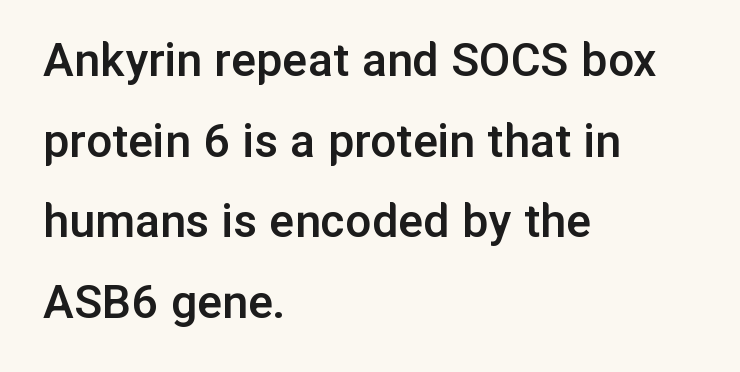
{"serif": "no", "italic": "no", "bold": "semi", "weight": "semibold", "width": "normal", "stroke_contrast": "low", "x_height": "medium", "monospaced": "no", "underline": "no", "align": "left", "line_spacing": "normal", "line_spacing_ratio": 1.55, "letter_spacing": "normal", "letter_spacing_em": 0.0, "glyph_px": 52}
